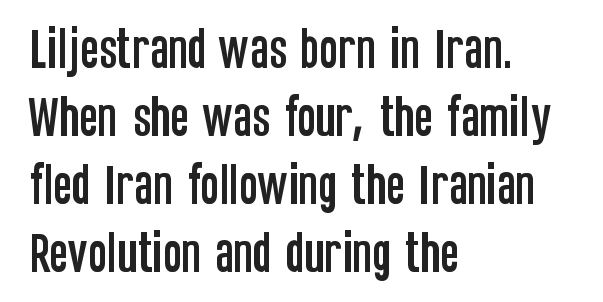
The rendering keeps characters at their native spacing. Only glyphs here, with clear space below each row. The type sits square on the baseline with zero lean. These lines are rendered in a variable-pitch font. The rendering anchors every line to the left-hand side. Classification — sans serif.
